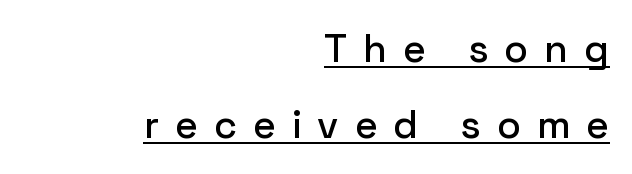
The image shows 39 px sans-serif type, upright; set right-aligned, loose line spacing (1.95x), unusually wide letter spacing (+0.41 em), underlined; low stroke contrast and a medium x-height.
